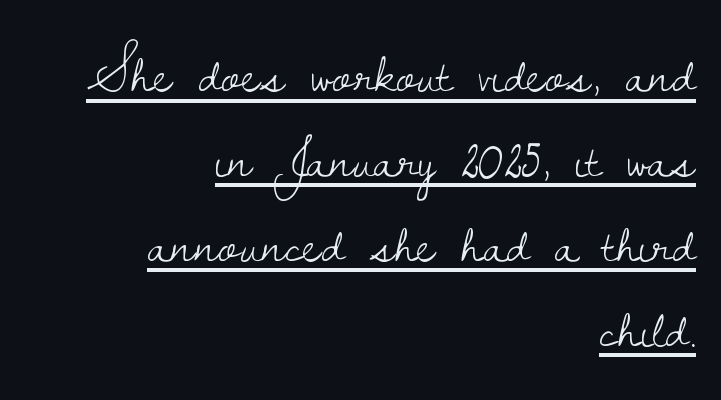
The image shows 57 px light serif type; set right-aligned, normal line spacing (1.49x), normal letter spacing, underlined; low stroke contrast and a small x-height.
